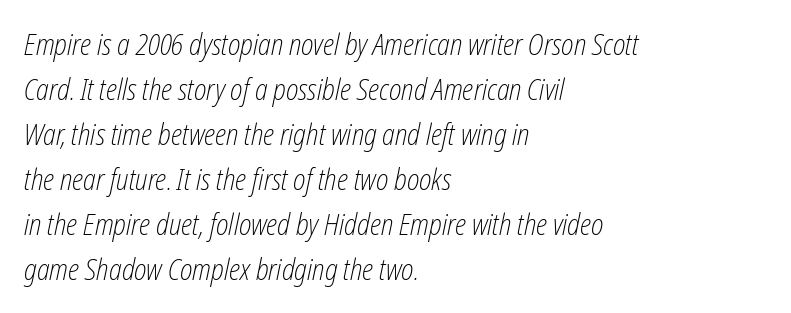
Compared with typical body copy, the letter spacing here is the same. Layout note: lines flush left. Underlining? Definitely not there. A typesetter would call this proportional, since set widths differ per character. Horizontal bands of white between lines are of average thickness.
